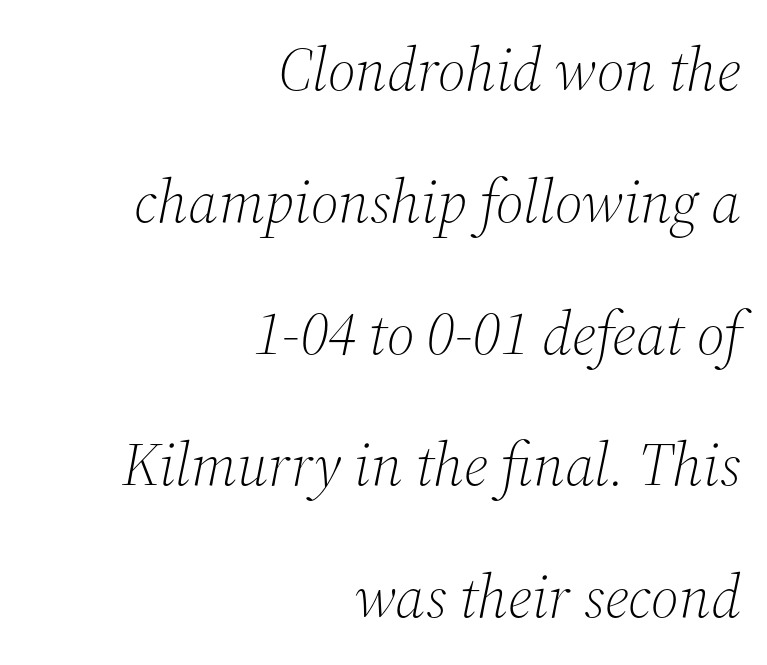
The text block is weighted toward the right margin, trailing off unevenly leftward. The strokes are not fattened; the text isn't bold. The rendering uses natural spacing where letterforms have individual widths. The gap between lines stays unmarked. The line texture is even and compact thanks to regular tracking. The designer went with a serif here, giving each stem small feet.
